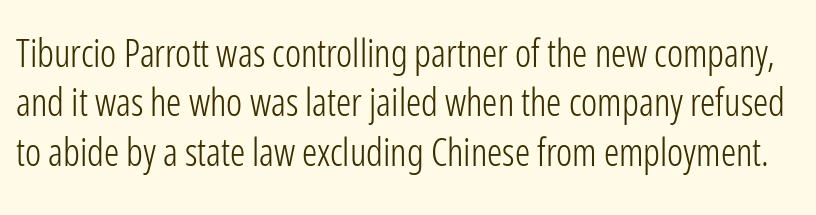
Q: Is the text bold? A: No.
Q: Is the text italic (slanted)? A: No, it is upright.
Q: Is the typeface a serif or a sans-serif typeface? A: Sans-serif.
Q: Is the text underlined? A: No.
Q: Is the spacing between letters normal or unusually wide? A: Normal.
Q: Is the spacing between lines tight, normal or loose? A: Normal.
Q: Width (condensed, normal, or wide)? A: Condensed.
Q: Stroke contrast? A: Low.
Q: x-height? A: Medium.
Q: Monospaced? A: No.
